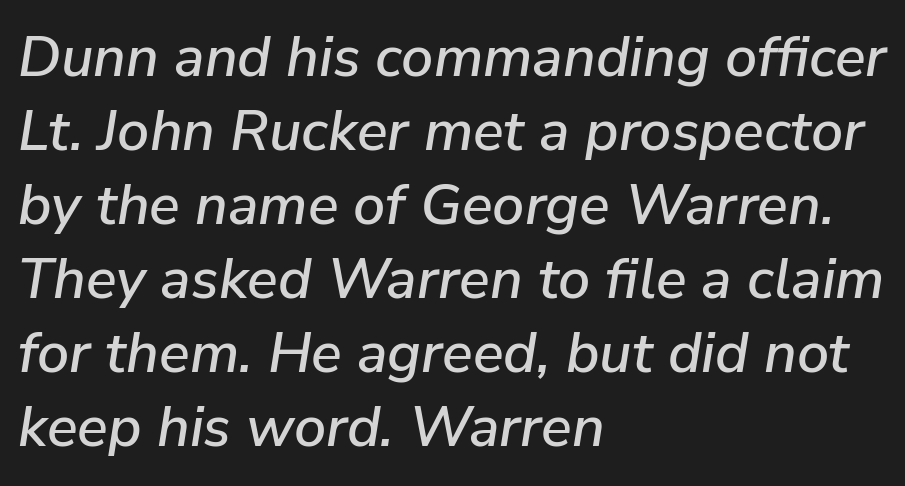
{"italic": "yes", "lean": "right", "slant_degrees": 9, "width": "normal", "stroke_contrast": "low", "x_height": "medium", "monospaced": "no", "underline": "no", "align": "left", "line_spacing": "normal", "line_spacing_ratio": 1.3, "letter_spacing": "normal", "letter_spacing_em": 0.0, "glyph_px": 57}
